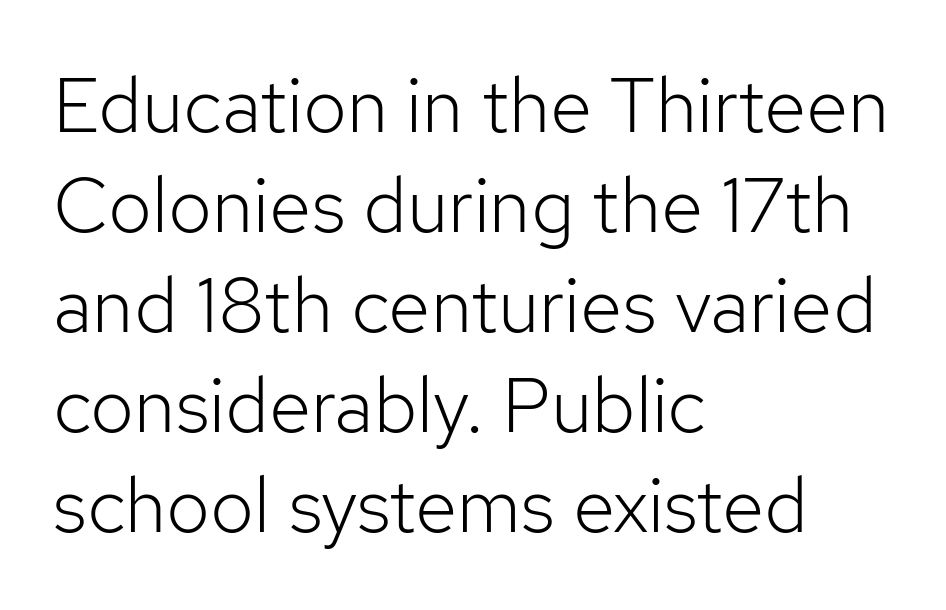
In terms of leading, this rendering sits right in the middle. Students, note that the glyphs here touch the page at normal intervals. Posture: straight, roman, zero tilt. Clear beneath every line of the passage. Here the designer chose a conventional face with non-uniform glyph widths. The characters are drawn with everyday or finer stroke widths.
